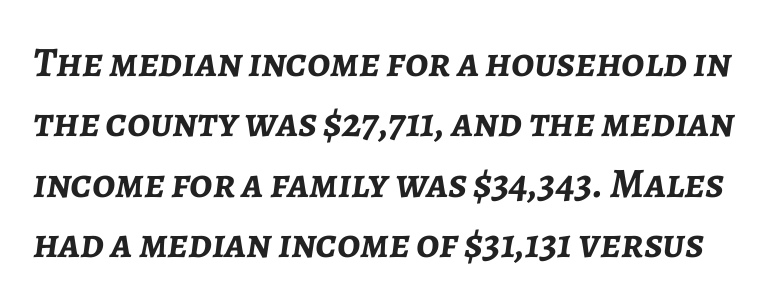
Q: Is the text bold? A: Yes.
Q: Is the text italic (slanted)? A: Yes, it leans right by about 7 degrees.
Q: Is the text underlined? A: No.
Q: Is the spacing between letters normal or unusually wide? A: Normal.
Q: Is the spacing between lines tight, normal or loose? A: Normal.
Q: Width (condensed, normal, or wide)? A: Normal.
Q: Stroke contrast? A: Low.
Q: x-height? A: Medium.
Q: Monospaced? A: No.
